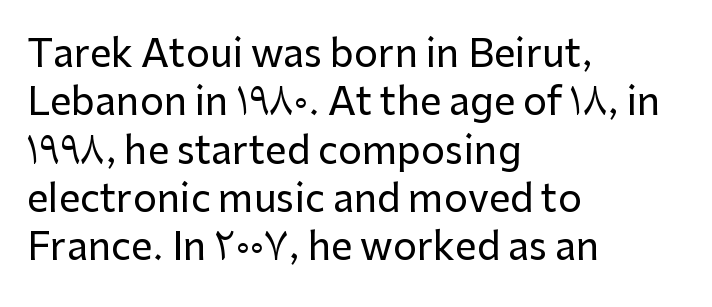
Q: Is the text italic (slanted)? A: No, it is upright.
Q: Is the typeface a serif or a sans-serif typeface? A: Sans-serif.
Q: Is the text underlined? A: No.
Q: How is the paragraph aligned? A: Left-aligned.
Q: Is the spacing between letters normal or unusually wide? A: Normal.
Q: Is the spacing between lines tight, normal or loose? A: Normal.
Q: Width (condensed, normal, or wide)? A: Normal.
Q: Stroke contrast? A: Low.
Q: x-height? A: Medium.
Q: Monospaced? A: No.
